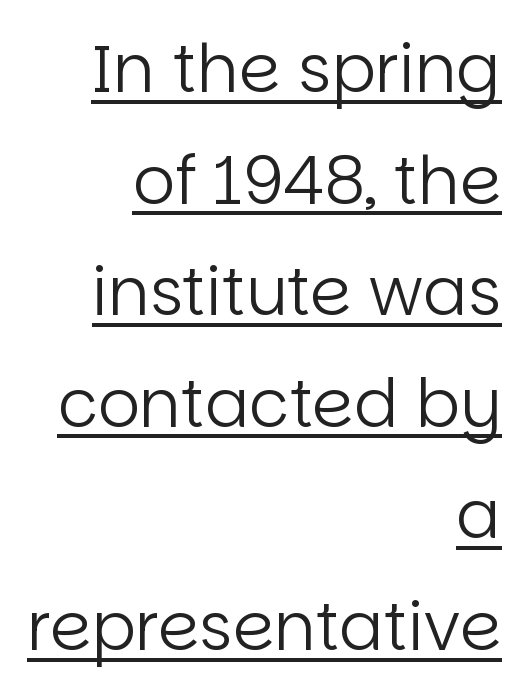
{"serif": "no", "italic": "no", "bold": "no", "weight": "regular", "width": "normal", "stroke_contrast": "low", "x_height": "large", "monospaced": "no", "underline": "yes", "align": "right", "line_spacing": "normal", "line_spacing_ratio": 1.69, "letter_spacing": "normal", "letter_spacing_em": 0.0, "glyph_px": 66}
